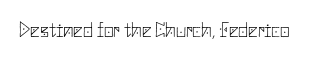
The image shows 21 px text type, upright; set normal letter spacing, not underlined.
